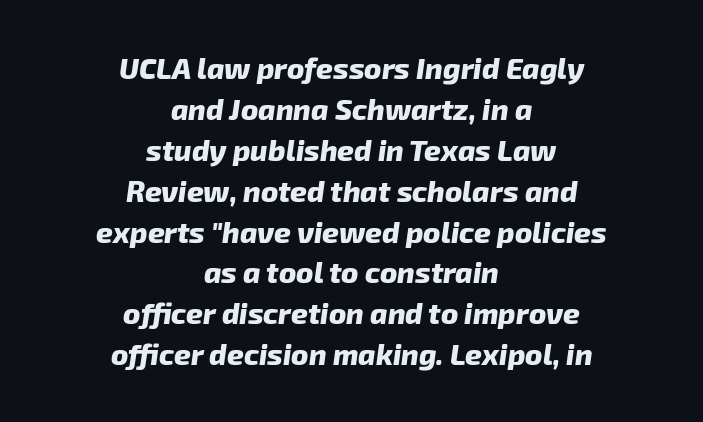
Q: Is the text bold? A: Yes.
Q: Is the text italic (slanted)? A: Yes, it leans right by about 8 degrees.
Q: Is the text underlined? A: No.
Q: How is the paragraph aligned? A: Centered.
Q: Is the spacing between letters normal or unusually wide? A: Normal.
Q: Is the spacing between lines tight, normal or loose? A: Normal.
Q: Width (condensed, normal, or wide)? A: Normal.
Q: Stroke contrast? A: Low.
Q: x-height? A: Medium.
Q: Monospaced? A: No.
